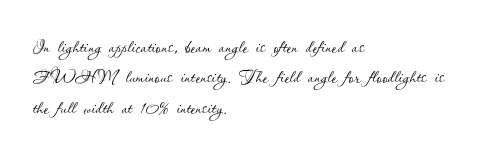
The image shows 25 px text type; set left-aligned, line spacing 1.22x, normal letter spacing, not underlined.
